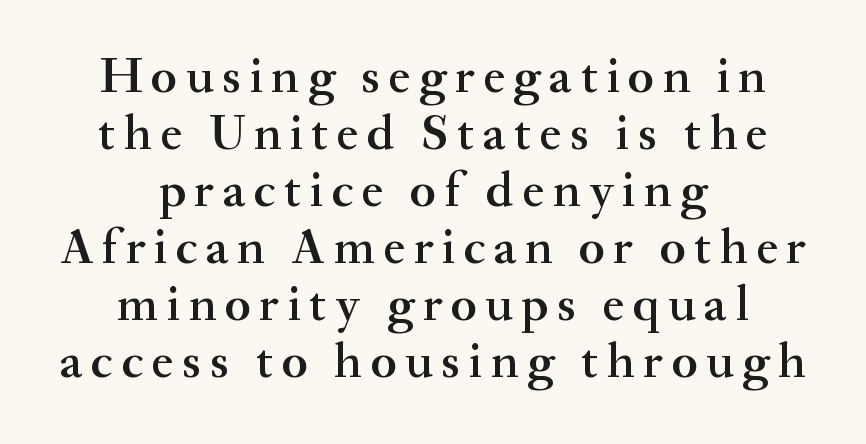
{"serif": "yes", "italic": "no", "bold": "semi", "weight": "semibold", "width": "normal", "stroke_contrast": "medium", "x_height": "small", "monospaced": "no", "underline": "no", "align": "center", "line_spacing": "tight", "line_spacing_ratio": 1.14, "glyph_px": 50}
